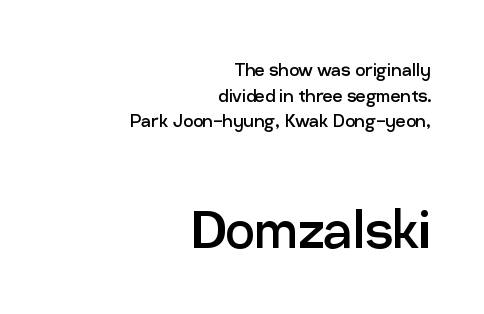
The image shows 65 px regular-weight sans-serif type, upright; set right-aligned, line spacing 1.16x, normal letter spacing, not underlined; the second (bottom) block is 2.95x larger; low stroke contrast and a medium x-height.
